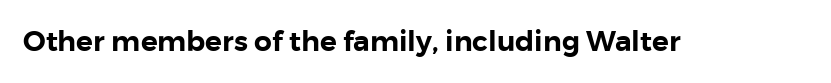
Tracking here is standard; glyphs follow each other at the usual distance. You can tell it's not italic because the verticals are truly vertical. Typographically, this falls in the sans-serif category. The letters advance in unequal steps, a hallmark of proportional type. No word sits above an underline.
